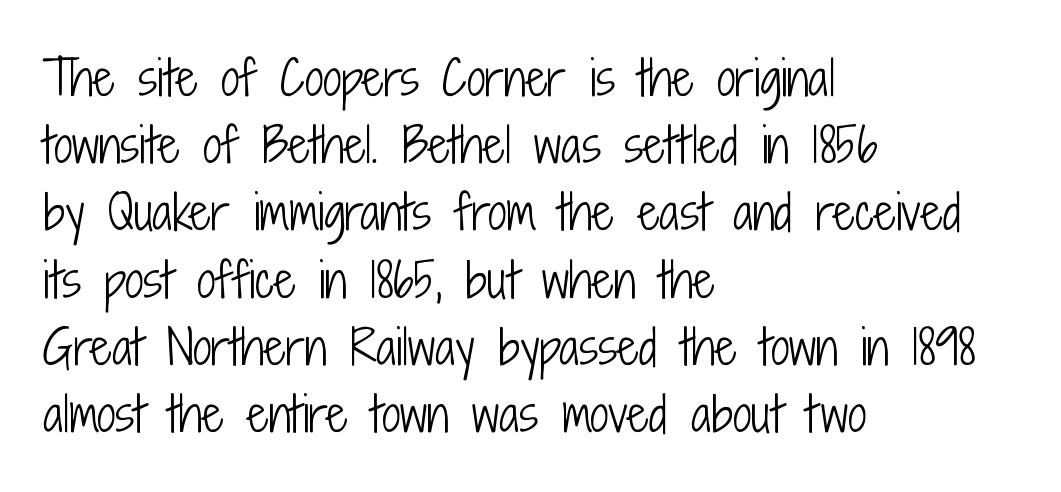
Classification — sans serif. Nothing unusual about the tracking: characters are spaced as the font intends. Any mark beneath the type? The region is blank. Rendered with straight, roman letterforms. Is this a heavy cut? Hardly; it is regular or lighter. Whoever set this chose a conventional vertical rhythm.
